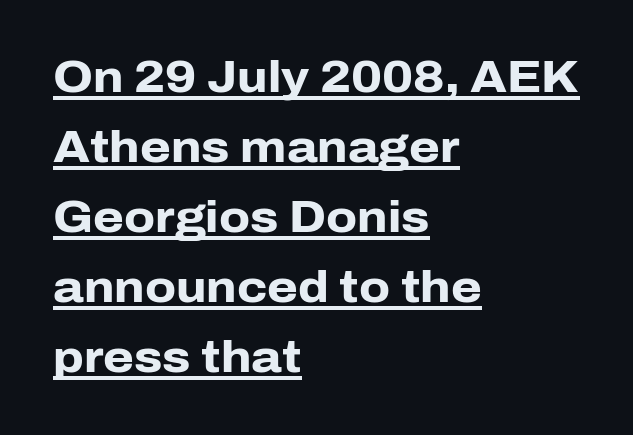
The image shows 44 px heavy sans-serif type, upright; set left-aligned, normal line spacing (1.59x), normal letter spacing, underlined; low stroke contrast and a medium x-height.
